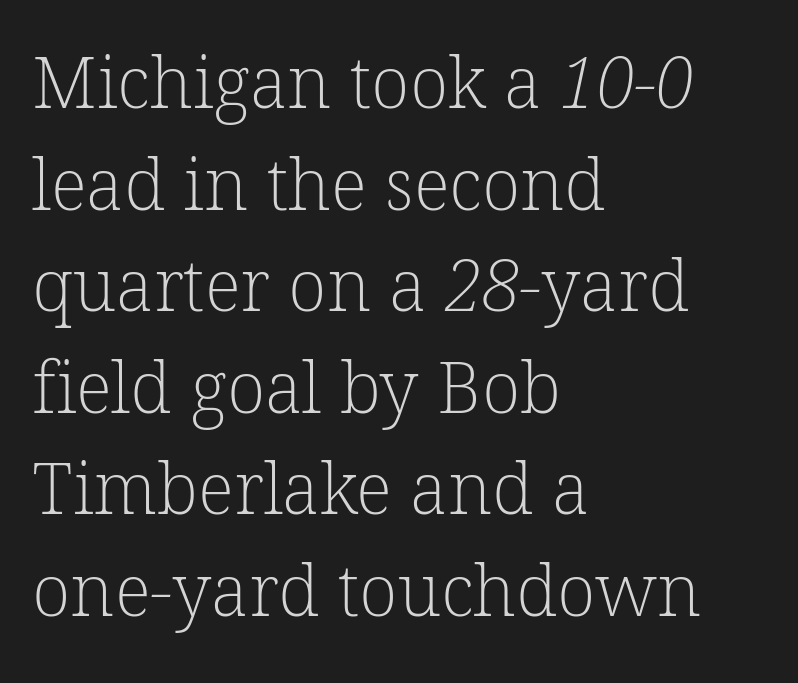
The image shows 71 px light serif type; set left-aligned, normal line spacing (1.43x), normal letter spacing, not underlined; low stroke contrast and a medium x-height.
